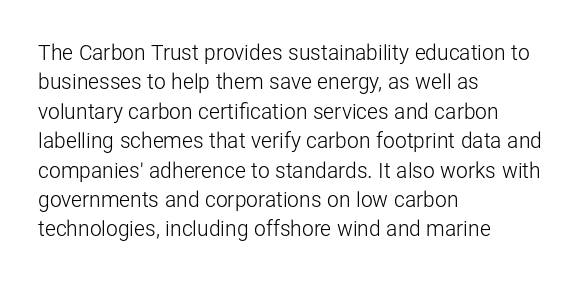
{"italic": "no", "bold": "no", "underline": "no", "align": "left", "line_spacing": "normal", "line_spacing_ratio": 1.4, "letter_spacing": "normal", "letter_spacing_em": 0.0, "glyph_px": 21}
